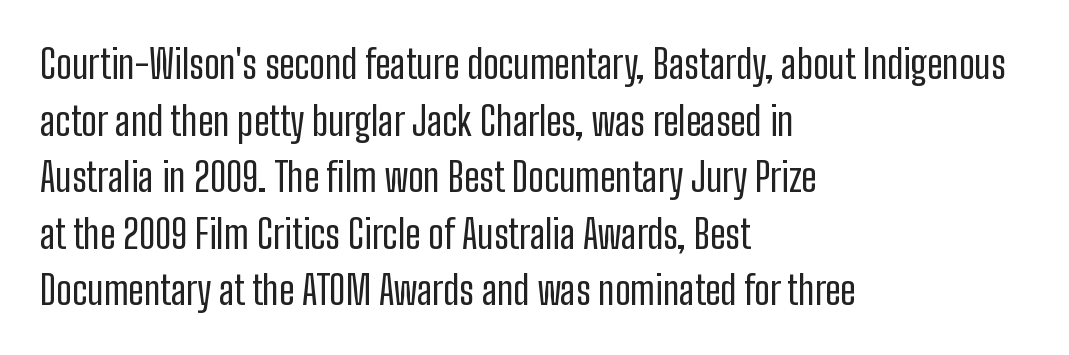
{"serif": "no", "italic": "no", "bold": "no", "weight": "regular", "width": "condensed", "stroke_contrast": "low", "x_height": "medium", "monospaced": "no", "underline": "no", "align": "left", "line_spacing": "normal", "line_spacing_ratio": 1.45, "letter_spacing": "normal", "letter_spacing_em": 0.0, "glyph_px": 39}
